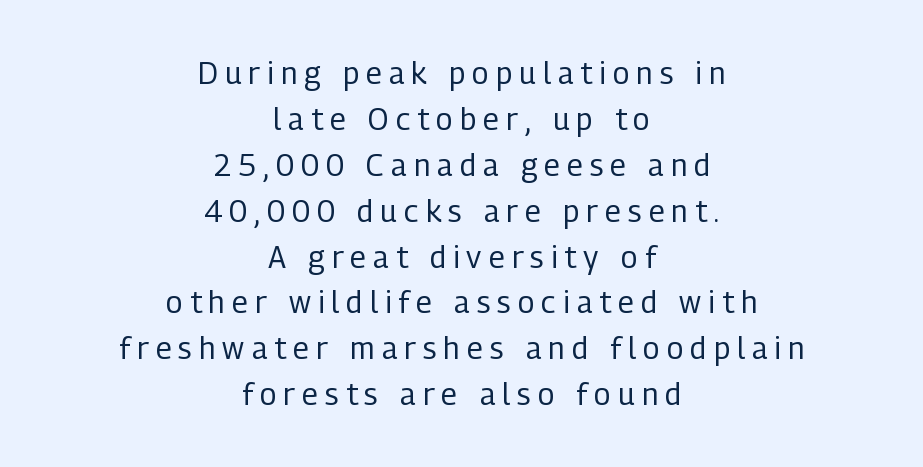
One-word summary of the alignment: center. Notice how descenders clear the ascenders below comfortably — that's standard leading. Each letter keeps its own natural width here, so spacing adapts to shape. Style check: upright. Does extra space separate the letters? Yes, quite a lot of it.
